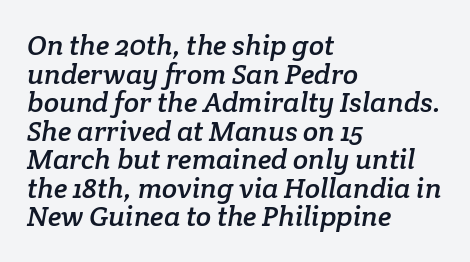
The image shows 28 px serif type; set left-aligned, tight line spacing (1.02x), normal letter spacing, not underlined; low stroke contrast and a medium x-height.
